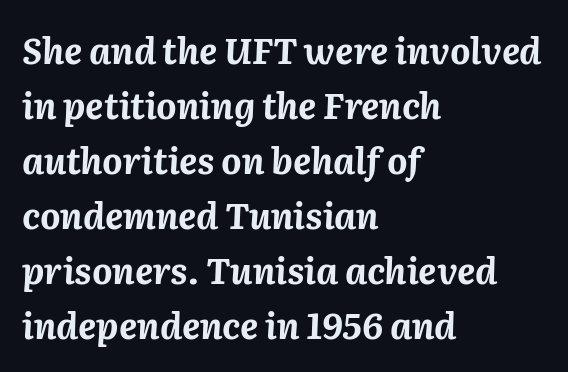
{"italic": "yes", "lean": "right", "slant_degrees": 2, "bold": "yes", "weight": "bold", "width": "normal", "stroke_contrast": "medium", "x_height": "medium", "monospaced": "no", "underline": "no", "align": "left", "line_spacing": "normal", "line_spacing_ratio": 1.57, "letter_spacing": "normal", "letter_spacing_em": 0.0, "glyph_px": 35}
